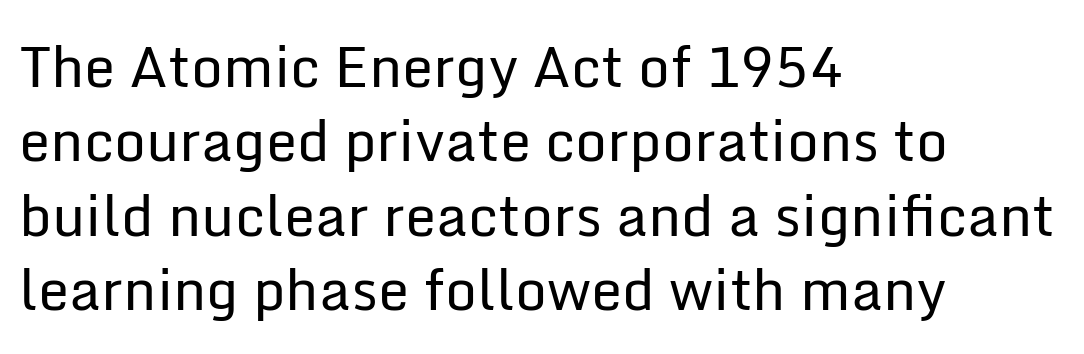
The image shows 56 px regular-weight sans-serif type, upright; set left-aligned, normal line spacing (1.33x), normal letter spacing, not underlined; low stroke contrast and a medium x-height.
